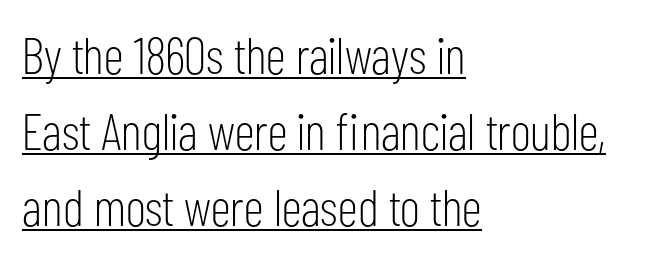
Regarding serifs, this sample does without them. The compositor pushed each line to the left boundary. This is underlined copy, the kind a proofreader might mark for attention. Spacing between characters is what you'd get straight out of the box. The designer left line spacing at the default. Is there any slant? The stems are plumb.
